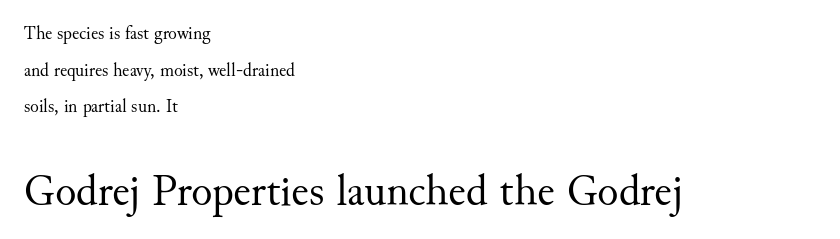
Q: Is the text bold? A: No.
Q: Is the text italic (slanted)? A: No, it is upright.
Q: Is the typeface a serif or a sans-serif typeface? A: Serif.
Q: Is the text underlined? A: No.
Q: How is the paragraph aligned? A: Left-aligned.
Q: Is the spacing between letters normal or unusually wide? A: Normal.
Q: Is the spacing between lines tight, normal or loose? A: Loose.
Q: Which block of text is set in a larger size, the first (top) or the second (bottom)? A: The second (bottom) one.
Q: Width (condensed, normal, or wide)? A: Normal.
Q: Stroke contrast? A: Medium.
Q: x-height? A: Small.
Q: Monospaced? A: No.
